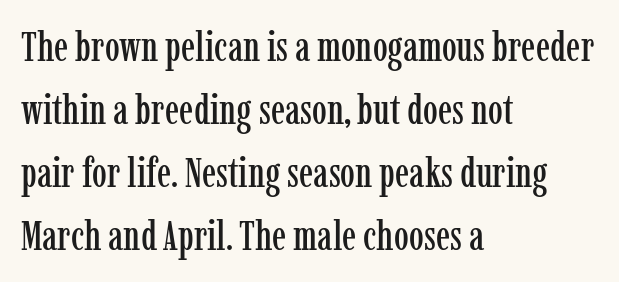
Baseline-to-baseline distance is the conventional proportion of letter height. Tracking here is standard; glyphs follow each other at the usual distance. The gap between lines stays unmarked. Teacher's note: observe the even left margin — that is flush-left alignment. The text was rendered using a seriffed face with decorative stroke endings.
